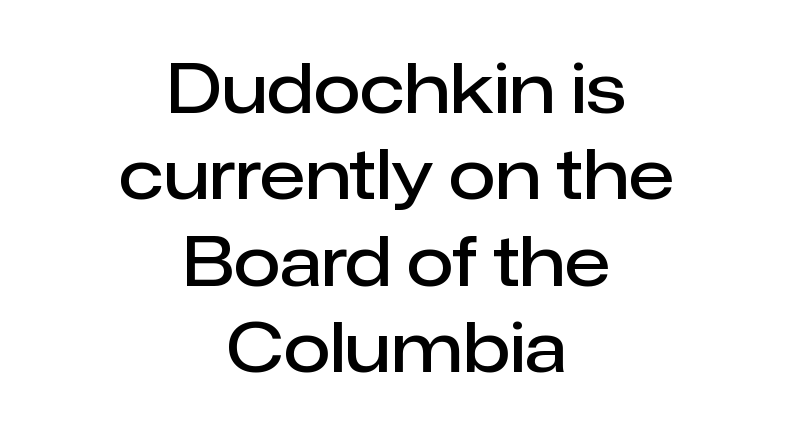
Q: Is the text bold? A: Semi-bold.
Q: Is the text italic (slanted)? A: No, it is upright.
Q: Is the typeface a serif or a sans-serif typeface? A: Sans-serif.
Q: Is the text underlined? A: No.
Q: How is the paragraph aligned? A: Centered.
Q: Is the spacing between letters normal or unusually wide? A: Normal.
Q: Is the spacing between lines tight, normal or loose? A: Normal.
Q: Width (condensed, normal, or wide)? A: Normal.
Q: Stroke contrast? A: Low.
Q: x-height? A: Medium.
Q: Monospaced? A: No.
